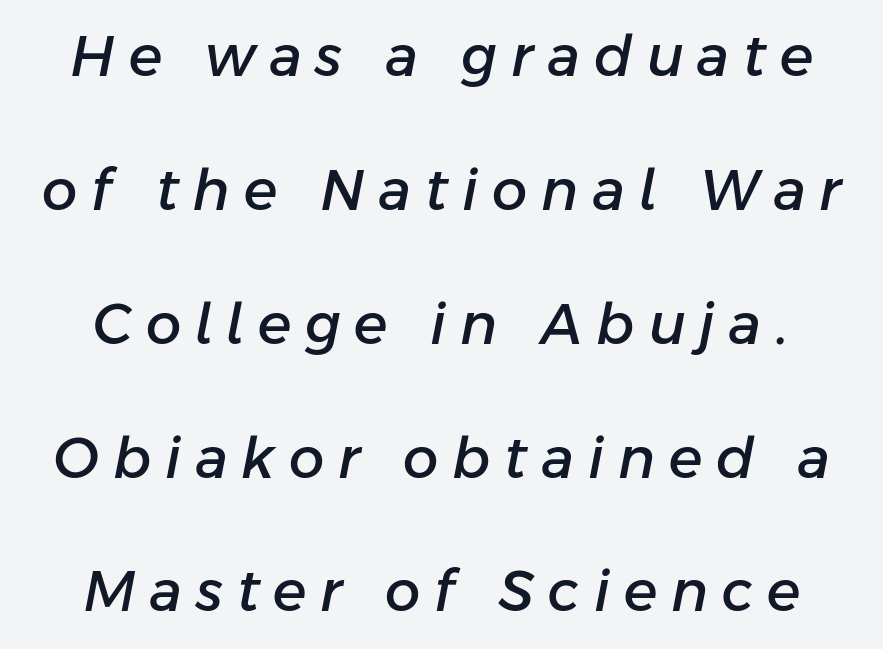
The image shows 56 px text type, italic (leaning right); set loose line spacing (2.39x), unusually wide letter spacing (+0.25 em), not underlined; low stroke contrast and a medium x-height.
